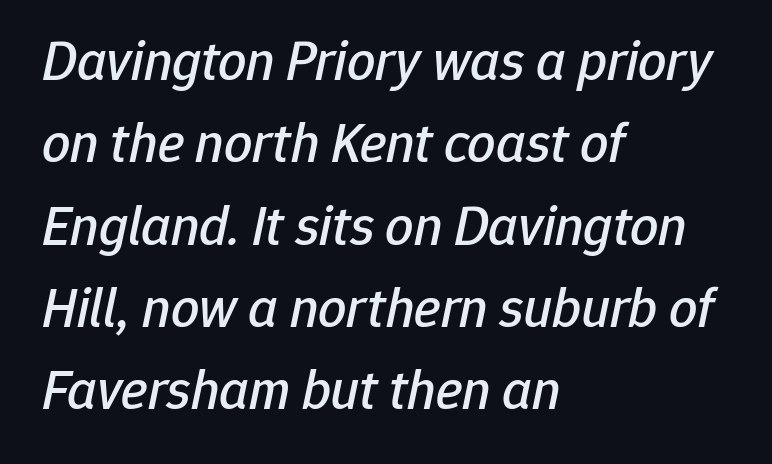
The passage shown is not underscored anywhere. This sample has the flowing, uneven cadence of proportional lettering. The letters are slanted; this is an italic face. The letters sit at their default tracking, neither squeezed nor spread. Notice how descenders clear the ascenders below comfortably — that's standard leading.
